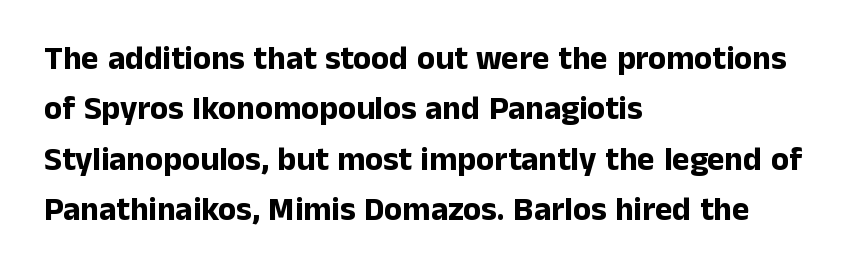
Tracking value appears to be zero — textbook default spacing. The rendering uses a moderate line-height, typical for paragraphs. This is the regular roman posture of the typeface. Nobody drew a line under any word here. Here the designer chose a conventional face with non-uniform glyph widths.
